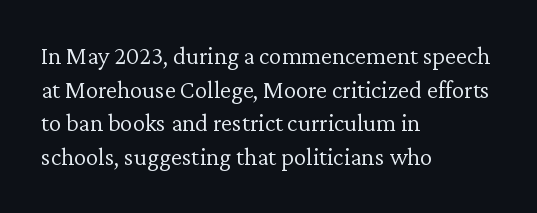
The image shows 25 px text type, upright; set left-aligned, normal line spacing (1.35x), normal letter spacing, not underlined.
